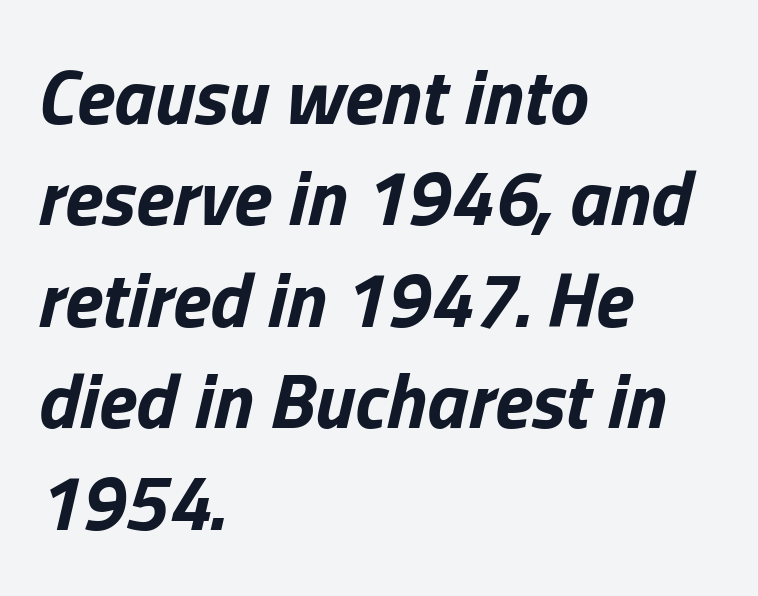
The image shows 78 px bold type, italic (leaning right); set left-aligned, normal line spacing (1.3x), normal letter spacing, not underlined; low stroke contrast and a medium x-height.
